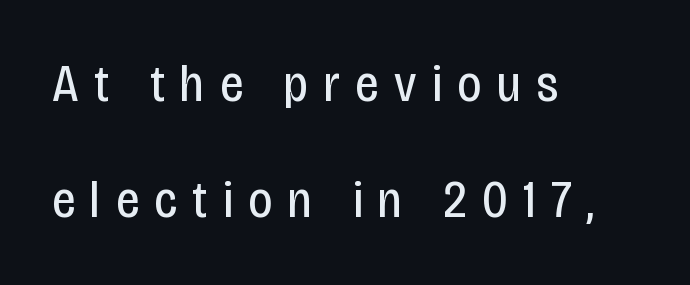
Q: Is the text bold? A: No.
Q: Is the text italic (slanted)? A: No, it is upright.
Q: Is the typeface a serif or a sans-serif typeface? A: Sans-serif.
Q: Is the text underlined? A: No.
Q: How is the paragraph aligned? A: Left-aligned.
Q: Is the spacing between letters normal or unusually wide? A: Unusually wide.
Q: Is the spacing between lines tight, normal or loose? A: Loose.
Q: Width (condensed, normal, or wide)? A: Condensed.
Q: Stroke contrast? A: Low.
Q: x-height? A: Large.
Q: Monospaced? A: No.
